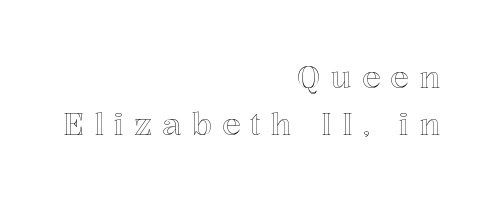
Q: Is the text italic (slanted)? A: No, it is upright.
Q: Is the text underlined? A: No.
Q: How is the paragraph aligned? A: Right-aligned.
Q: Is the spacing between letters normal or unusually wide? A: Unusually wide.
Q: Is the spacing between lines tight, normal or loose? A: Normal.
Q: Width (condensed, normal, or wide)? A: Normal.
Q: x-height? A: Medium.
Q: Monospaced? A: No.
